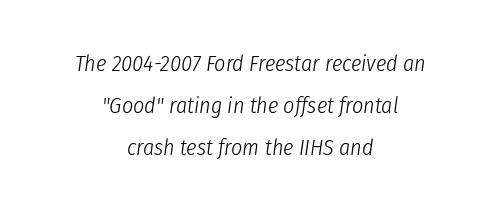
{"italic": "yes", "lean": "right", "slant_degrees": 8, "bold": "no", "underline": "no", "align": "center", "line_spacing": "loose", "line_spacing_ratio": 1.9, "letter_spacing": "normal", "letter_spacing_em": 0.0, "glyph_px": 22}
